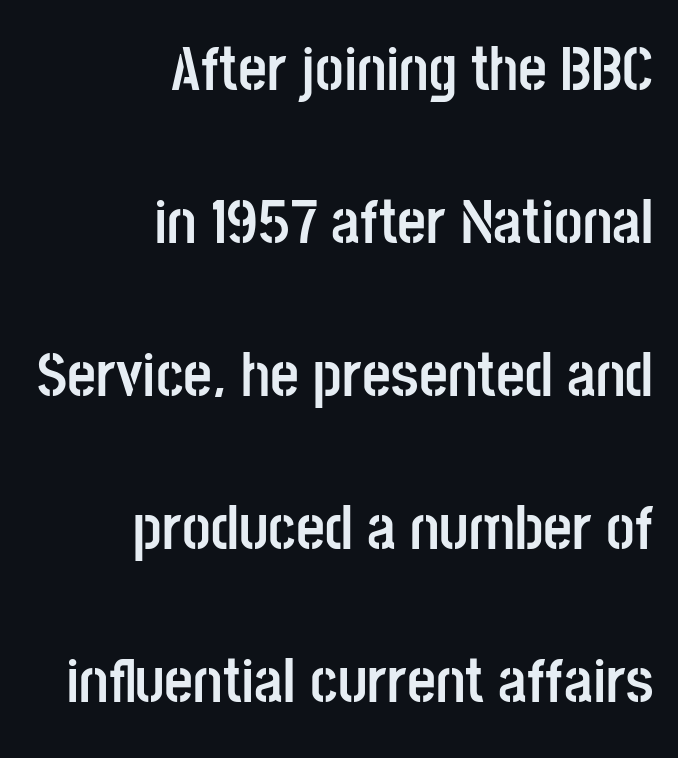
{"serif": "no", "italic": "no", "bold": "yes", "weight": "semibold", "width": "condensed", "stroke_contrast": "low", "x_height": "large", "monospaced": "no", "underline": "no", "align": "right", "line_spacing": "loose", "line_spacing_ratio": 2.43, "letter_spacing": "normal", "letter_spacing_em": 0.0, "glyph_px": 63}
